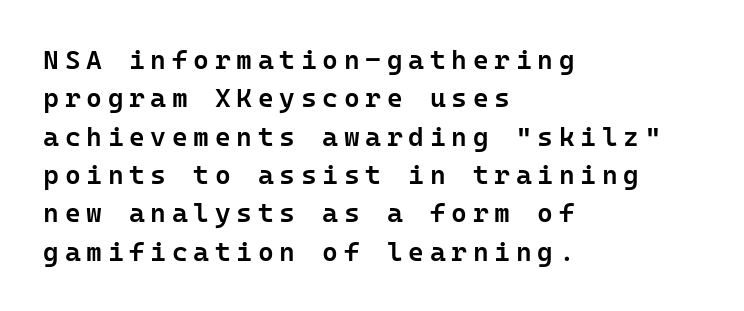
A student would call this left alignment; a typographer would say flush left, rag right. This is the regular roman posture of the typeface. Plain, unruled lines of type. This block has exactly the height ordinary leading produces.
